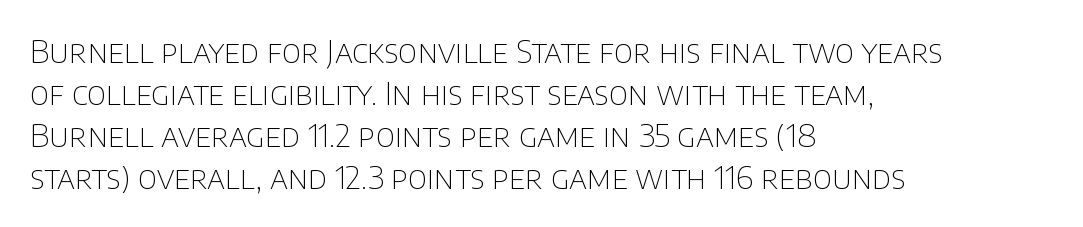
Q: Is the text bold? A: No.
Q: Is the text italic (slanted)? A: No, it is upright.
Q: Is the typeface a serif or a sans-serif typeface? A: Sans-serif.
Q: Is the text underlined? A: No.
Q: How is the paragraph aligned? A: Left-aligned.
Q: Is the spacing between letters normal or unusually wide? A: Normal.
Q: Is the spacing between lines tight, normal or loose? A: Normal.
Q: Width (condensed, normal, or wide)? A: Normal.
Q: Stroke contrast? A: Low.
Q: x-height? A: Large.
Q: Monospaced? A: No.
